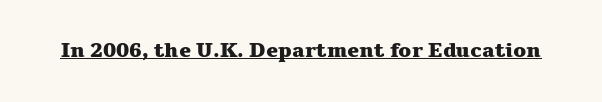
The image shows 20 px bold type, upright; set normal letter spacing, underlined.
